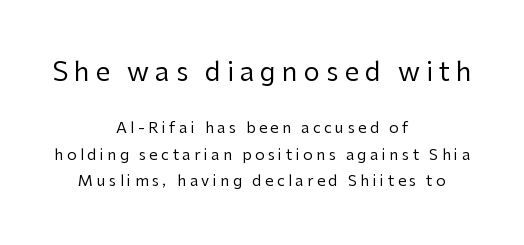
{"italic": "no", "bold": "no", "underline": "no", "align": "center", "line_spacing_ratio": 1.78, "letter_spacing": "wide", "letter_spacing_em": 0.23, "larger_block": "first", "size_ratio": 1.73, "glyph_px": 26}
